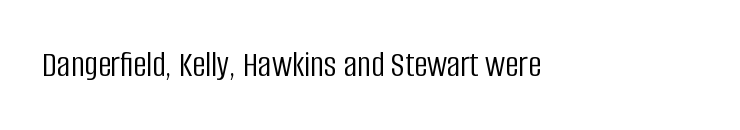
Nothing unusual about the tracking: characters are spaced as the font intends. Characters remain perfectly vertical along every line. Ink coverage per letter is moderate at most. No feet cap the strokes, marking this as sans-serif type. Check the space under the baseline: it is left empty.
